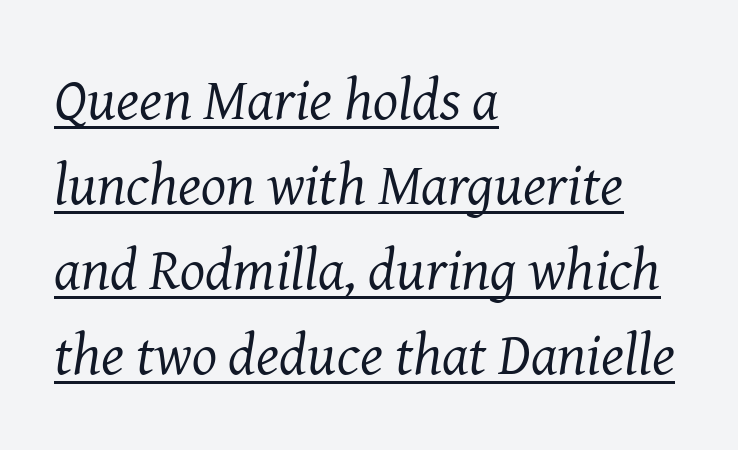
The image shows 59 px regular-weight serif type, italic (leaning right); set left-aligned, normal line spacing (1.44x), normal letter spacing, underlined; medium stroke contrast and a medium x-height.
